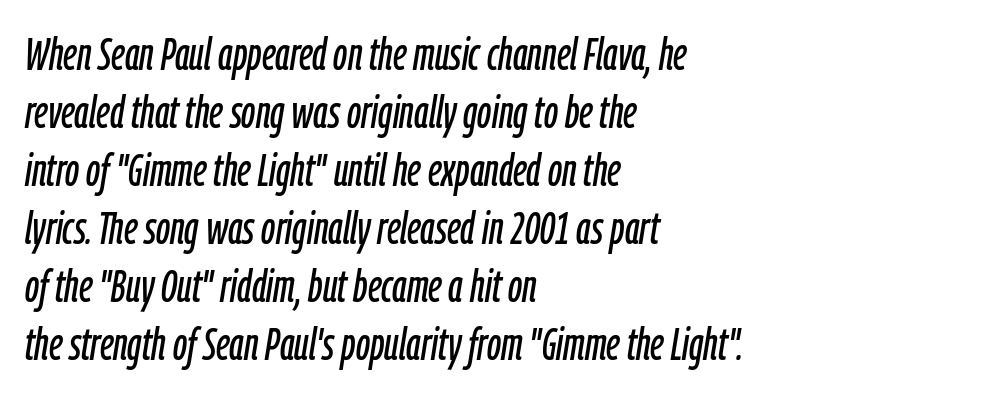
The lines are quadded left. Has an underline been added? It has not. Designer's note — italics engaged. Tracking value appears to be zero — textbook default spacing. Here the designer chose a conventional face with non-uniform glyph widths.
